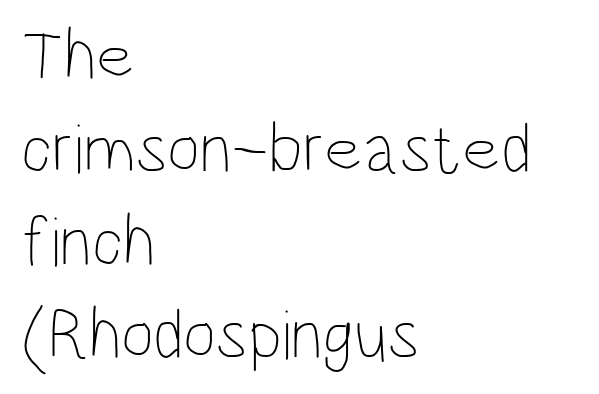
The image shows 71 px thin, condensed type, upright; set left-aligned, normal line spacing (1.31x), normal letter spacing, not underlined; low stroke contrast and a large x-height.
